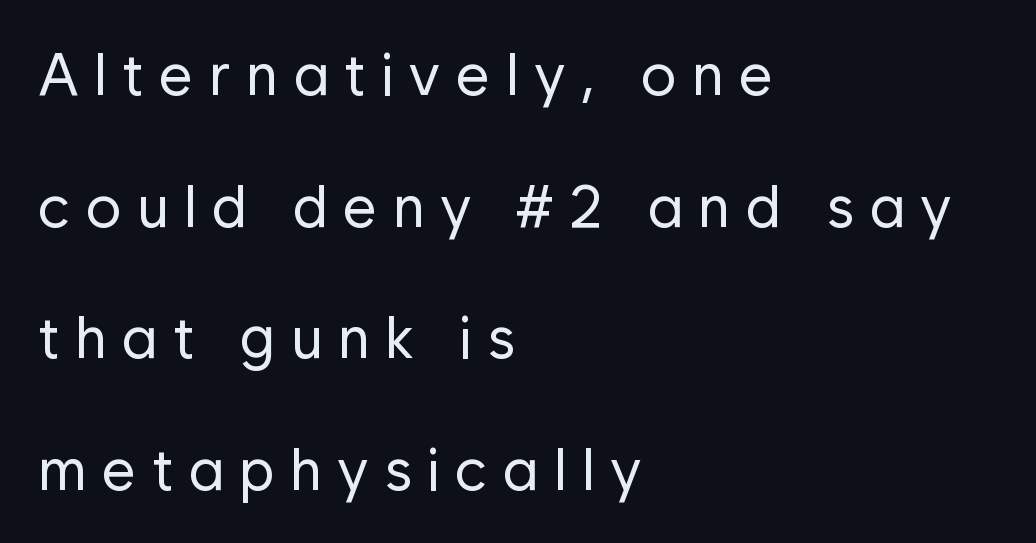
Italic? Not at all — the glyphs are vertical. Descenders hang freely into open space. The rendering uses natural spacing where letterforms have individual widths. Horizontally, the lines are justified to the leading edge only. This rendering widens character spacing well past its baseline value.
